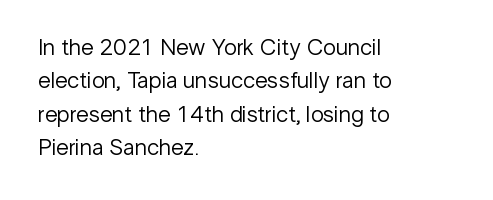
Q: Is the text bold? A: No.
Q: Is the text italic (slanted)? A: No, it is upright.
Q: Is the text underlined? A: No.
Q: How is the paragraph aligned? A: Left-aligned.
Q: Is the spacing between letters normal or unusually wide? A: Normal.
Q: Is the spacing between lines tight, normal or loose? A: Normal.
